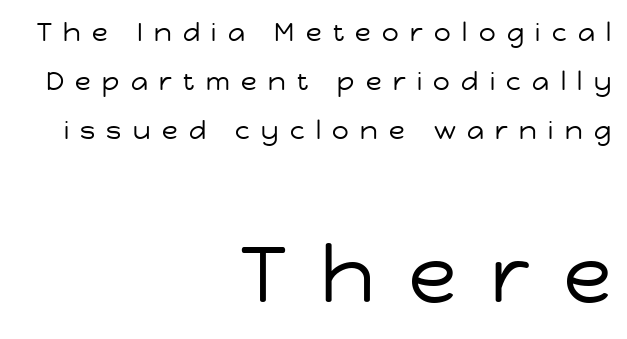
Q: Is the text bold? A: No.
Q: Is the text italic (slanted)? A: No, it is upright.
Q: Is the typeface a serif or a sans-serif typeface? A: Sans-serif.
Q: Is the text underlined? A: No.
Q: How is the paragraph aligned? A: Right-aligned.
Q: Is the spacing between letters normal or unusually wide? A: Unusually wide.
Q: Which block of text is set in a larger size, the first (top) or the second (bottom)? A: The second (bottom) one.
Q: Width (condensed, normal, or wide)? A: Normal.
Q: Stroke contrast? A: Low.
Q: x-height? A: Medium.
Q: Monospaced? A: No.
